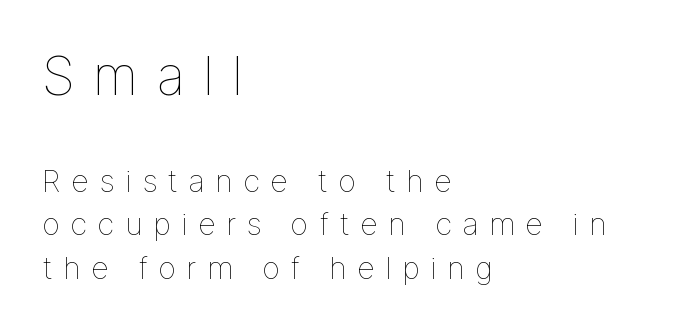
Q: Is the text bold? A: No.
Q: Is the text italic (slanted)? A: No, it is upright.
Q: Is the text underlined? A: No.
Q: How is the paragraph aligned? A: Left-aligned.
Q: Is the spacing between letters normal or unusually wide? A: Unusually wide.
Q: Is the spacing between lines tight, normal or loose? A: Normal.
Q: Which block of text is set in a larger size, the first (top) or the second (bottom)? A: The first (top) one.
Q: Width (condensed, normal, or wide)? A: Normal.
Q: Stroke contrast? A: Low.
Q: x-height? A: Medium.
Q: Monospaced? A: No.
